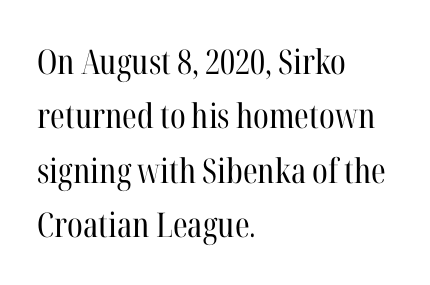
The image shows 34 px regular-weight, condensed serif type, upright; set left-aligned, normal line spacing (1.6x), normal letter spacing, not underlined; high stroke contrast and a medium x-height.
